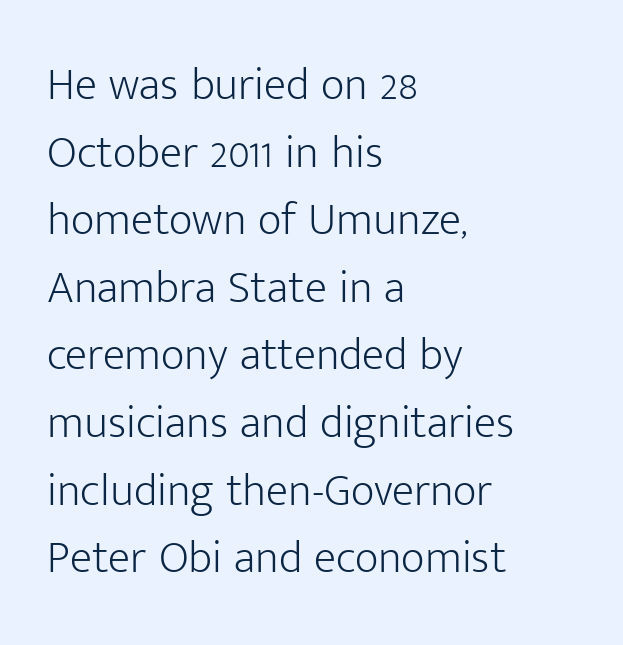
The image shows 46 px light sans-serif type, upright; set left-aligned, normal line spacing (1.47x), normal letter spacing, not underlined; low stroke contrast and a medium x-height.
